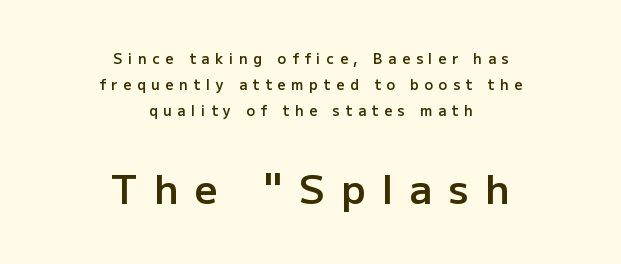
Q: Is the text bold? A: Semi-bold.
Q: Is the text italic (slanted)? A: No, it is upright.
Q: Is the typeface a serif or a sans-serif typeface? A: Sans-serif.
Q: Is the text underlined? A: No.
Q: How is the paragraph aligned? A: Centered.
Q: Is the spacing between letters normal or unusually wide? A: Unusually wide.
Q: Which block of text is set in a larger size, the first (top) or the second (bottom)? A: The second (bottom) one.
Q: Width (condensed, normal, or wide)? A: Normal.
Q: Stroke contrast? A: Low.
Q: x-height? A: Medium.
Q: Monospaced? A: No.
